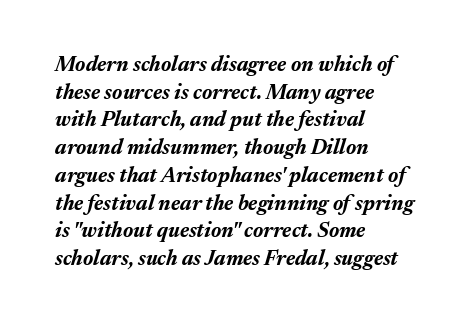
{"italic": "yes", "lean": "right", "slant_degrees": 17, "bold": "yes", "underline": "no", "align": "left", "line_spacing": "normal", "line_spacing_ratio": 1.32, "letter_spacing": "normal", "letter_spacing_em": 0.0, "glyph_px": 21}
